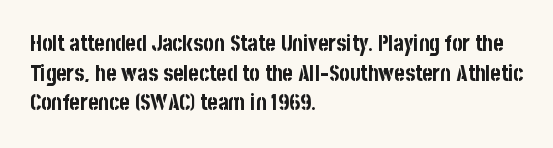
The image shows 22 px bold type, upright; set left-aligned, normal line spacing (1.35x), normal letter spacing, not underlined.
